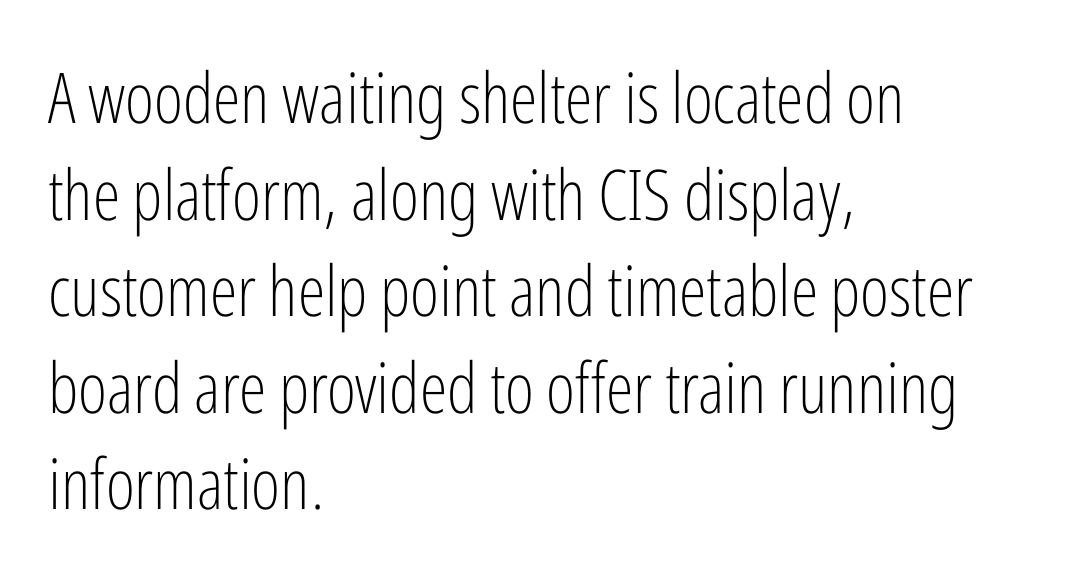
{"serif": "no", "italic": "no", "bold": "no", "weight": "light", "width": "condensed", "stroke_contrast": "low", "x_height": "medium", "monospaced": "no", "underline": "no", "align": "left", "line_spacing": "normal", "line_spacing_ratio": 1.38, "letter_spacing": "normal", "letter_spacing_em": 0.0, "glyph_px": 70}
